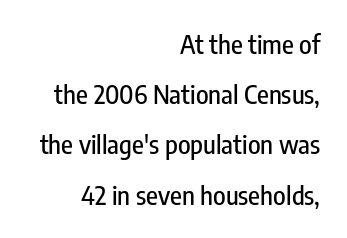
When letters stand straight like this, we call the style roman or upright. The string is rendered with underlining switched off. Horizontal alignment here is rightward, an uncommon choice for prose. If you measured baseline to baseline, you'd find a long distance. Nobody touched the tracking dial on this one.
